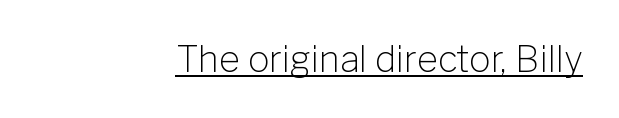
The image shows 36 px light sans-serif type, upright; set right-aligned, normal letter spacing, underlined; low stroke contrast and a medium x-height.
